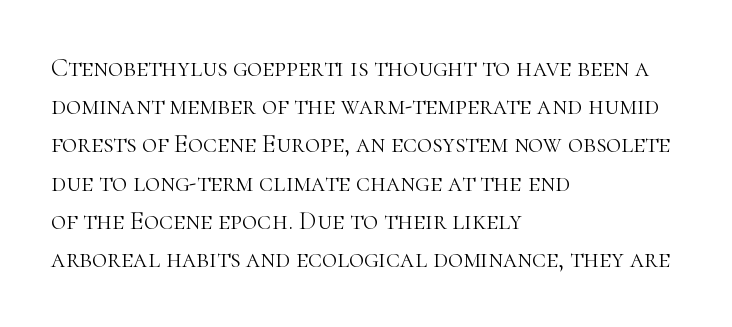
The image shows 26 px text type, upright; set left-aligned, normal line spacing (1.47x), normal letter spacing, not underlined.
